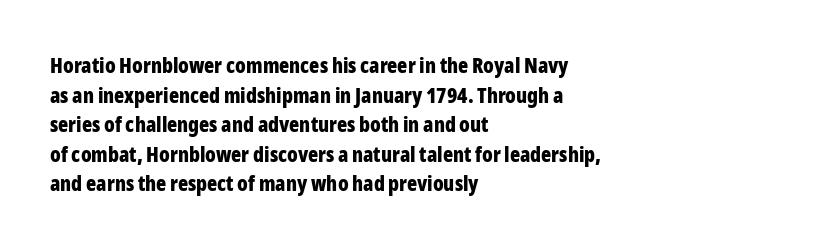
Q: Is the text bold? A: Yes.
Q: Is the text italic (slanted)? A: No, it is upright.
Q: Is the text underlined? A: No.
Q: How is the paragraph aligned? A: Left-aligned.
Q: Is the spacing between letters normal or unusually wide? A: Normal.
Q: Is the spacing between lines tight, normal or loose? A: Normal.
